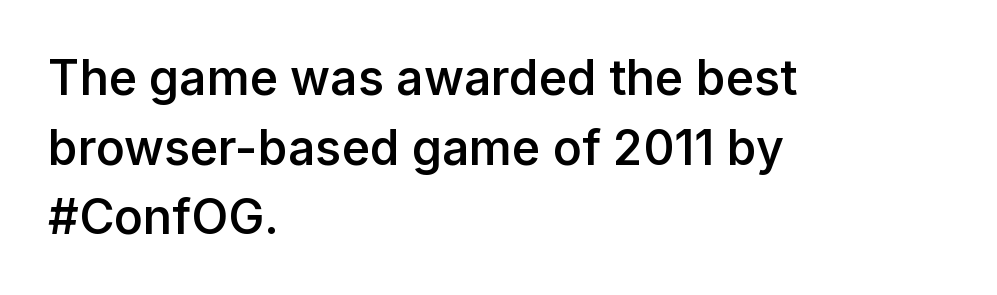
{"serif": "no", "italic": "no", "bold": "semi", "weight": "semibold", "width": "normal", "stroke_contrast": "low", "x_height": "medium", "monospaced": "no", "underline": "no", "align": "left", "line_spacing": "normal", "line_spacing_ratio": 1.45, "letter_spacing": "normal", "letter_spacing_em": 0.0, "glyph_px": 48}
